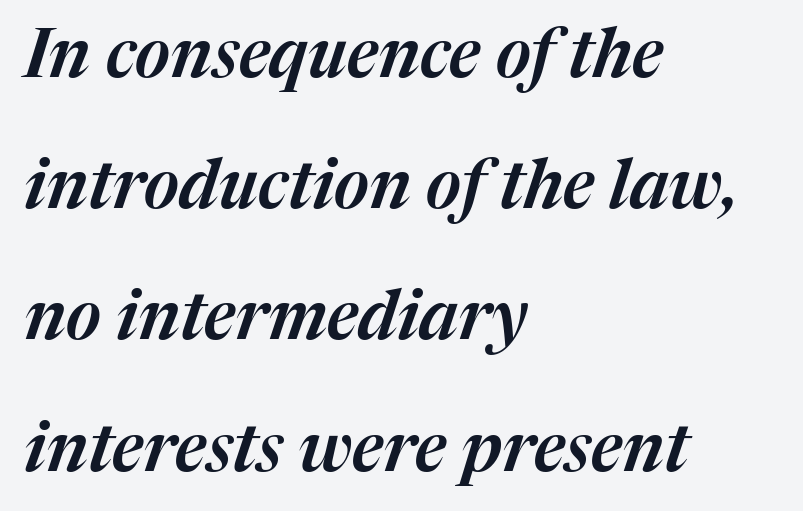
{"italic": "yes", "lean": "right", "slant_degrees": 17, "width": "normal", "stroke_contrast": "medium", "x_height": "medium", "monospaced": "no", "underline": "no", "align": "left", "line_spacing": "loose", "line_spacing_ratio": 1.93, "letter_spacing": "normal", "letter_spacing_em": 0.0, "glyph_px": 68}
